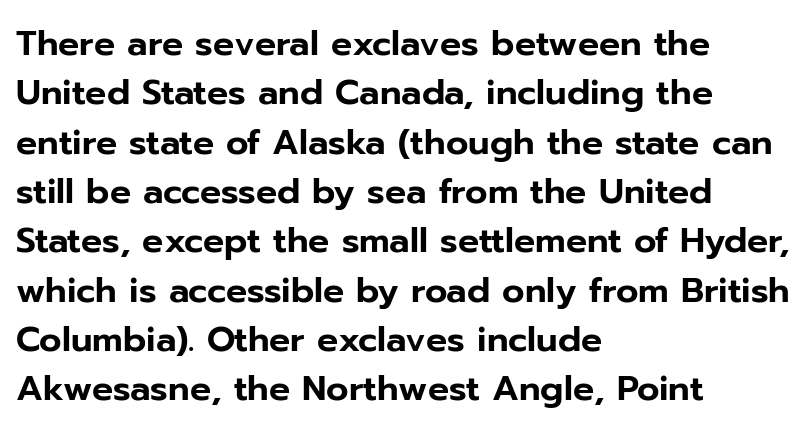
Q: Is the text italic (slanted)? A: No, it is upright.
Q: Is the typeface a serif or a sans-serif typeface? A: Sans-serif.
Q: Is the text underlined? A: No.
Q: How is the paragraph aligned? A: Left-aligned.
Q: Is the spacing between letters normal or unusually wide? A: Normal.
Q: Is the spacing between lines tight, normal or loose? A: Normal.
Q: Width (condensed, normal, or wide)? A: Normal.
Q: Stroke contrast? A: Low.
Q: x-height? A: Medium.
Q: Monospaced? A: No.
